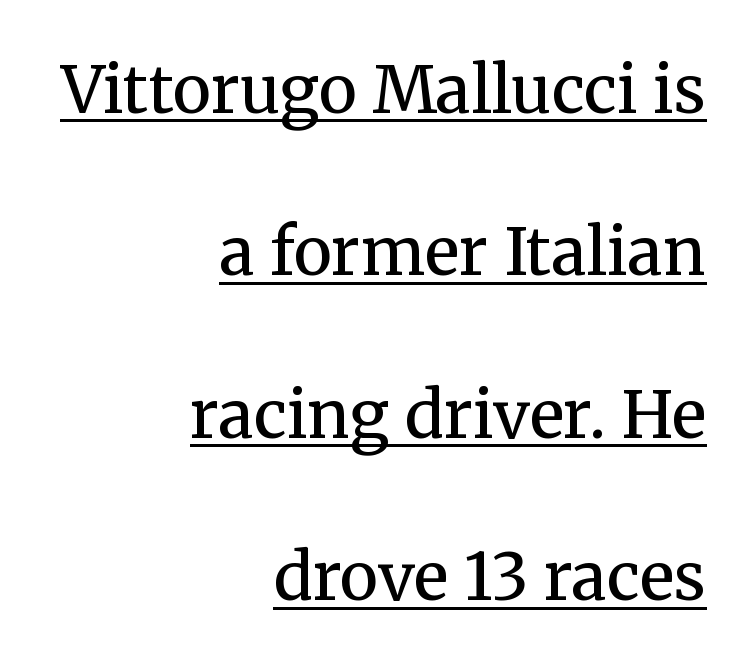
{"serif": "yes", "italic": "no", "bold": "no", "weight": "regular", "width": "normal", "stroke_contrast": "medium", "x_height": "medium", "monospaced": "no", "underline": "yes", "align": "right", "line_spacing": "loose", "line_spacing_ratio": 2.5, "letter_spacing": "normal", "letter_spacing_em": 0.0, "glyph_px": 65}
